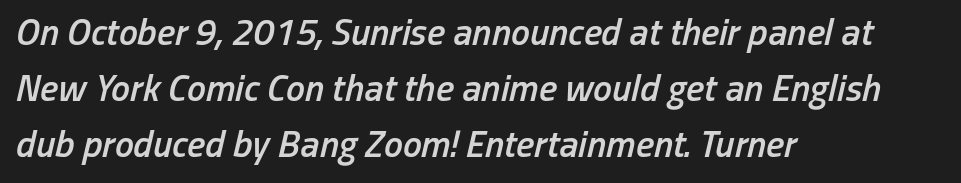
Notice the strokes are somewhat thickened but not fully heavy: this is a semibold. Quick note: italic. A bare baseline throughout the passage. Vertical spacing — default.
